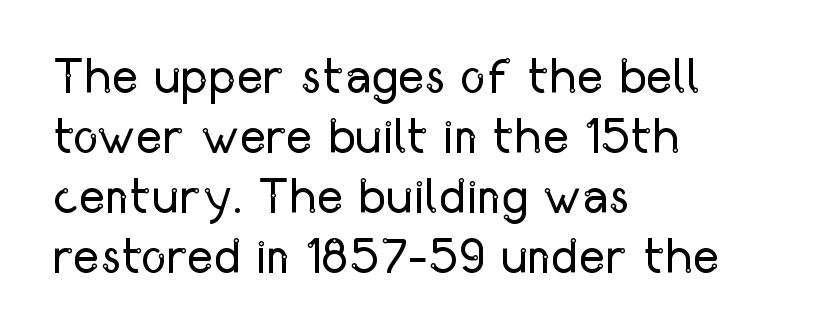
Q: Is the text bold? A: No.
Q: Is the text italic (slanted)? A: No, it is upright.
Q: Is the typeface a serif or a sans-serif typeface? A: Sans-serif.
Q: Is the text underlined? A: No.
Q: How is the paragraph aligned? A: Left-aligned.
Q: Is the spacing between letters normal or unusually wide? A: Normal.
Q: Width (condensed, normal, or wide)? A: Condensed.
Q: Stroke contrast? A: Low.
Q: x-height? A: Medium.
Q: Monospaced? A: No.
